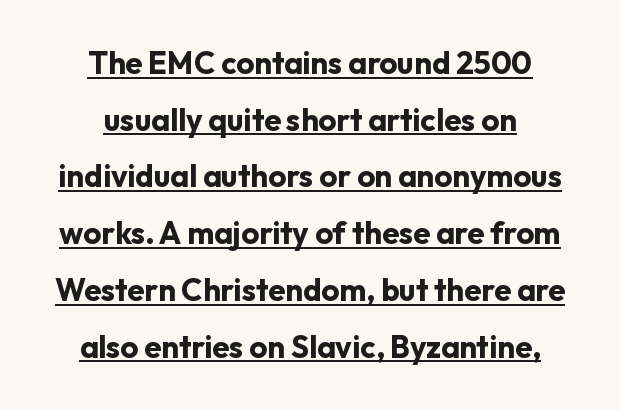
Q: Is the text bold? A: Yes.
Q: Is the text italic (slanted)? A: No, it is upright.
Q: Is the typeface a serif or a sans-serif typeface? A: Sans-serif.
Q: Is the text underlined? A: Yes.
Q: How is the paragraph aligned? A: Centered.
Q: Is the spacing between letters normal or unusually wide? A: Normal.
Q: Width (condensed, normal, or wide)? A: Normal.
Q: Stroke contrast? A: Low.
Q: x-height? A: Medium.
Q: Monospaced? A: No.
